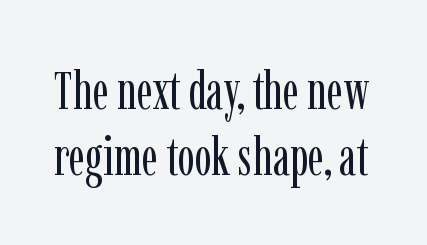
Q: Is the text bold? A: No.
Q: Is the text italic (slanted)? A: No, it is upright.
Q: Is the typeface a serif or a sans-serif typeface? A: Serif.
Q: Is the text underlined? A: No.
Q: Is the spacing between letters normal or unusually wide? A: Normal.
Q: Is the spacing between lines tight, normal or loose? A: Normal.
Q: Width (condensed, normal, or wide)? A: Condensed.
Q: Stroke contrast? A: Low.
Q: x-height? A: Medium.
Q: Monospaced? A: No.
